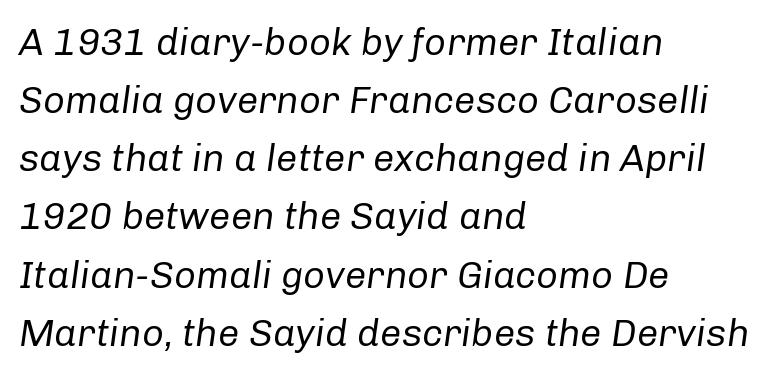
Is this a heavy cut? Hardly; it is regular or lighter. Descenders are the only things crossing below the line. Proportional: the letters do not fall into vertical columns. All the whitespace from short lines collects on the right. These lines sit exactly where default settings would place them. Honestly, the letter spacing is just normal — you wouldn't notice it.
